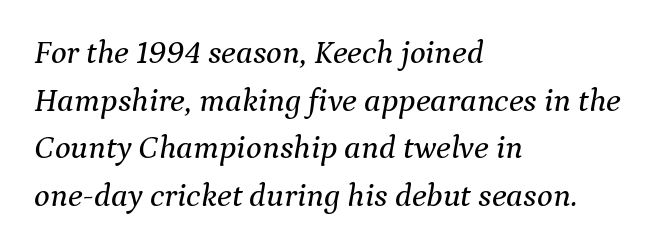
{"serif": "yes", "italic": "yes", "lean": "right", "slant_degrees": 9, "width": "normal", "stroke_contrast": "medium", "x_height": "medium", "monospaced": "no", "underline": "no", "align": "left", "line_spacing": "normal", "line_spacing_ratio": 1.44, "letter_spacing": "normal", "letter_spacing_em": 0.0, "glyph_px": 33}
